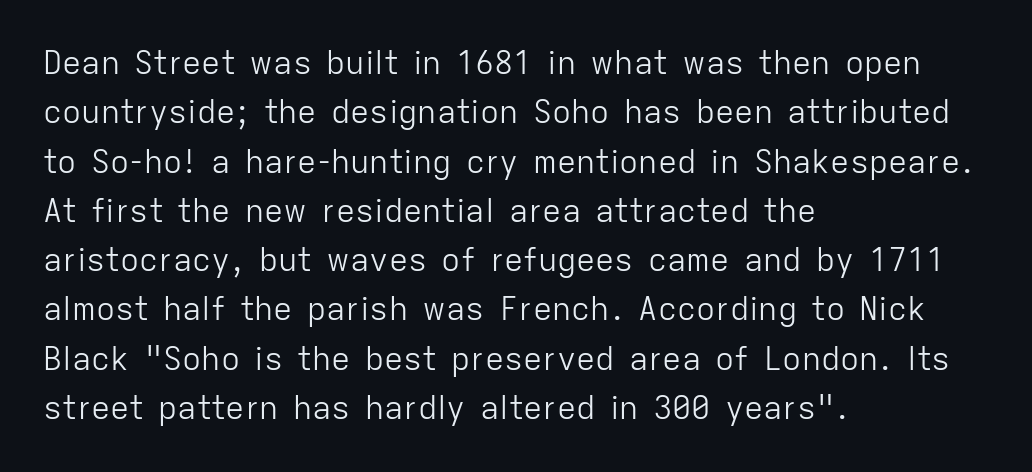
The image shows 32 px light sans-serif type, upright; set left-aligned, normal line spacing (1.54x), normal letter spacing, not underlined; low stroke contrast and a medium x-height.
